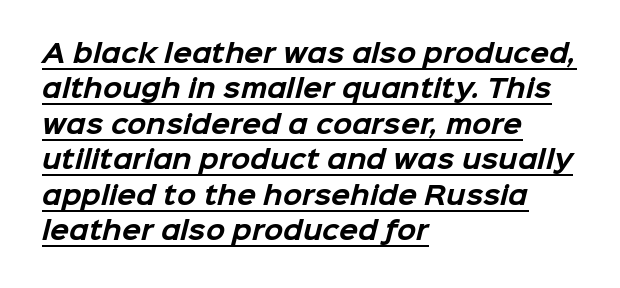
Q: Is the text bold? A: Yes.
Q: Is the text underlined? A: Yes.
Q: How is the paragraph aligned? A: Left-aligned.
Q: Is the spacing between letters normal or unusually wide? A: Normal.
Q: Is the spacing between lines tight, normal or loose? A: Normal.
